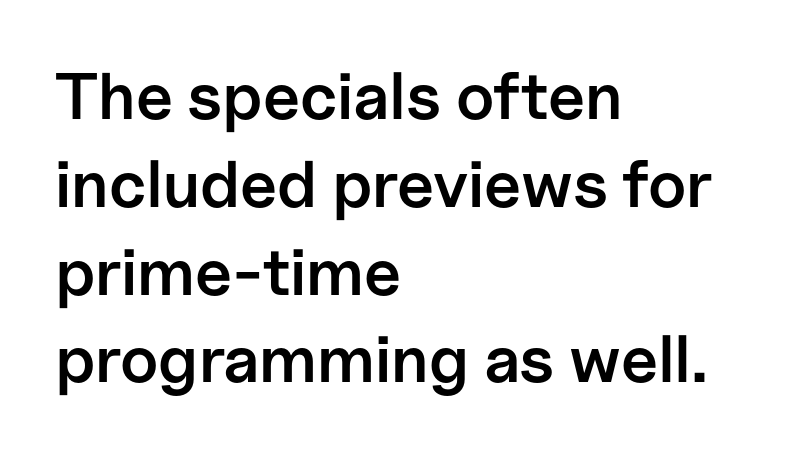
{"serif": "no", "italic": "no", "bold": "semi", "weight": "semibold", "width": "normal", "stroke_contrast": "low", "x_height": "medium", "monospaced": "no", "underline": "no", "align": "left", "line_spacing": "normal", "line_spacing_ratio": 1.33, "letter_spacing": "normal", "letter_spacing_em": 0.0, "glyph_px": 66}
